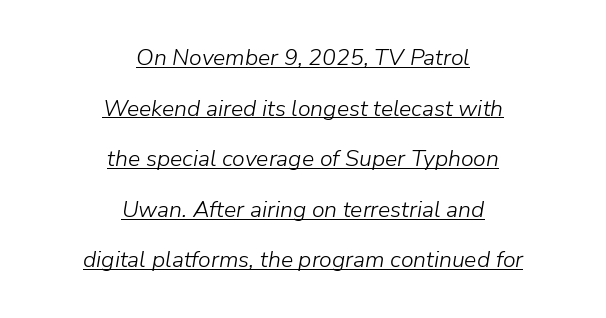
Q: Is the text bold? A: No.
Q: Is the text italic (slanted)? A: Yes, it leans right by about 9 degrees.
Q: Is the text underlined? A: Yes.
Q: How is the paragraph aligned? A: Centered.
Q: Is the spacing between letters normal or unusually wide? A: Normal.
Q: Is the spacing between lines tight, normal or loose? A: Loose.
